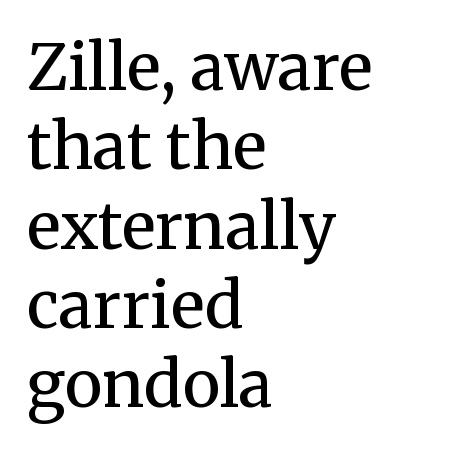
Q: Is the text bold? A: No.
Q: Is the text italic (slanted)? A: No, it is upright.
Q: Is the typeface a serif or a sans-serif typeface? A: Serif.
Q: Is the text underlined? A: No.
Q: How is the paragraph aligned? A: Left-aligned.
Q: Is the spacing between letters normal or unusually wide? A: Normal.
Q: Width (condensed, normal, or wide)? A: Normal.
Q: Stroke contrast? A: Medium.
Q: x-height? A: Medium.
Q: Monospaced? A: No.
